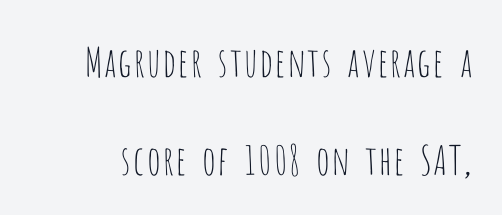
Is this a heavy cut? Hardly; it is regular or lighter. Descenders are the only things crossing below the line. A typesetter would call this leading open, well beyond the default. The rendering keeps characters at their native spacing.
